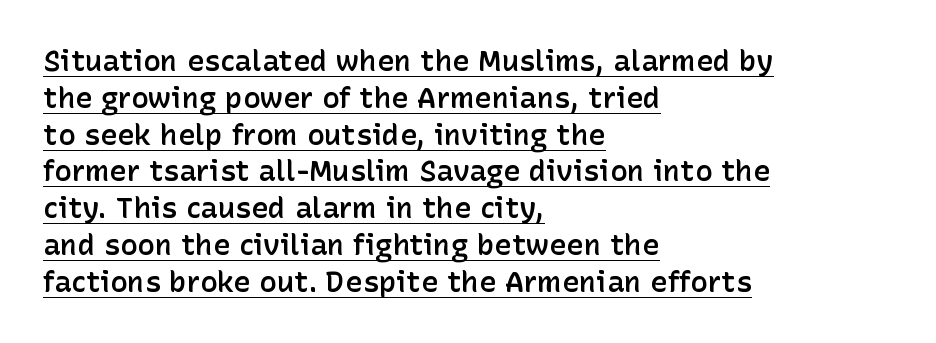
The image shows 29 px semibold sans-serif type, upright; set left-aligned, normal line spacing (1.27x), normal letter spacing, underlined; low stroke contrast and a medium x-height.
